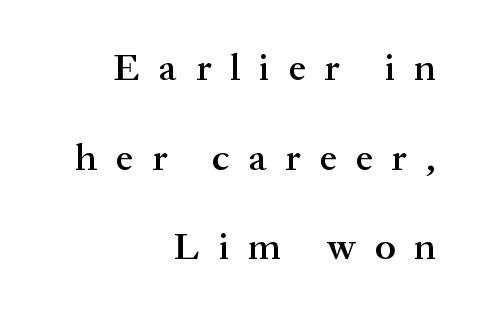
The image shows 38 px semibold serif type, upright; set right-aligned, loose line spacing (2.36x), unusually wide letter spacing (+0.5 em), not underlined; medium stroke contrast and a medium x-height.
